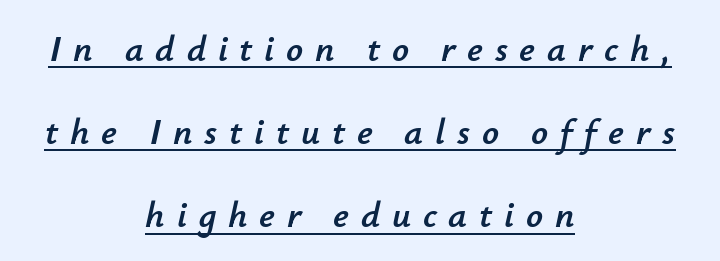
Q: Is the text italic (slanted)? A: Yes, it leans right by about 12 degrees.
Q: Is the text underlined? A: Yes.
Q: How is the paragraph aligned? A: Centered.
Q: Is the spacing between letters normal or unusually wide? A: Unusually wide.
Q: Is the spacing between lines tight, normal or loose? A: Loose.
Q: Width (condensed, normal, or wide)? A: Normal.
Q: Stroke contrast? A: Low.
Q: x-height? A: Small.
Q: Monospaced? A: No.
